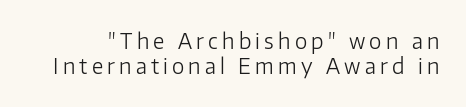
{"italic": "no", "bold": "no", "underline": "no", "line_spacing_ratio": 1.21, "letter_spacing": "wide", "letter_spacing_em": 0.2, "glyph_px": 21}
